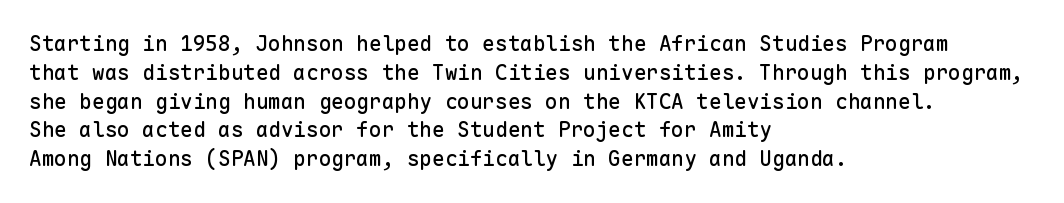
The compositor pushed each line to the left boundary. The strip under each line holds only bare page. When letters stand straight like this, we call the style roman or upright. Letter spacing: default. In terms of leading, this rendering sits right in the middle.
